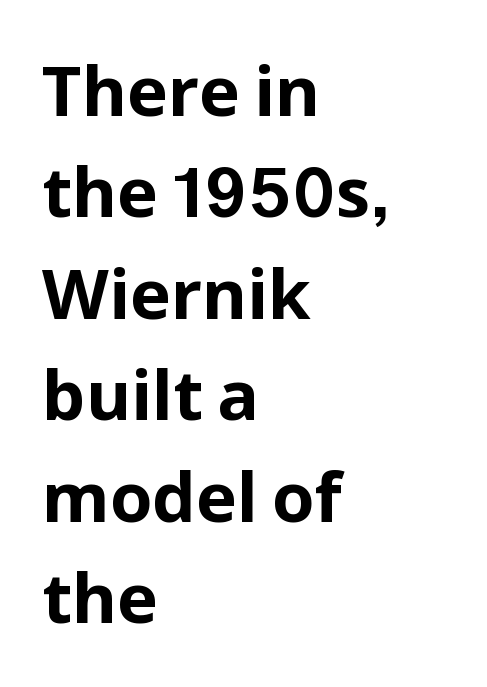
Character widths vary here, with narrow letters taking less room than wide ones. The face used here has the dense, thick strokes of a bold. Descenders hang freely into open space. These lines stack with their left ends in a neat column.
